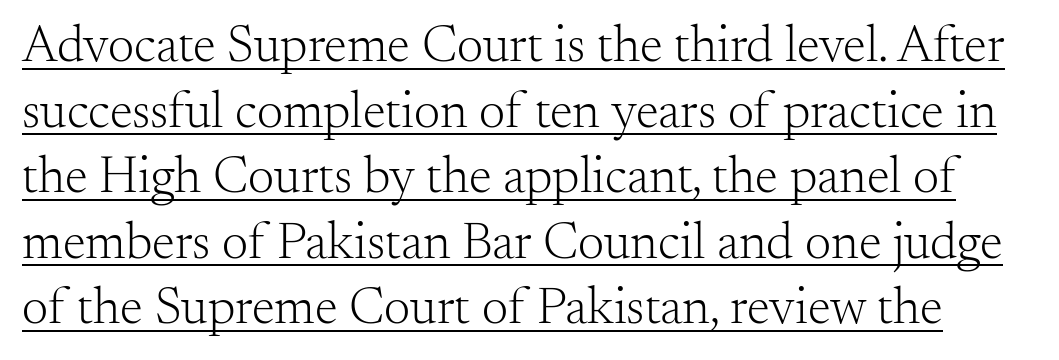
{"serif": "yes", "italic": "no", "bold": "no", "weight": "light", "width": "normal", "stroke_contrast": "medium", "x_height": "small", "monospaced": "no", "underline": "yes", "line_spacing": "normal", "line_spacing_ratio": 1.26, "letter_spacing": "normal", "letter_spacing_em": 0.0, "glyph_px": 52}
